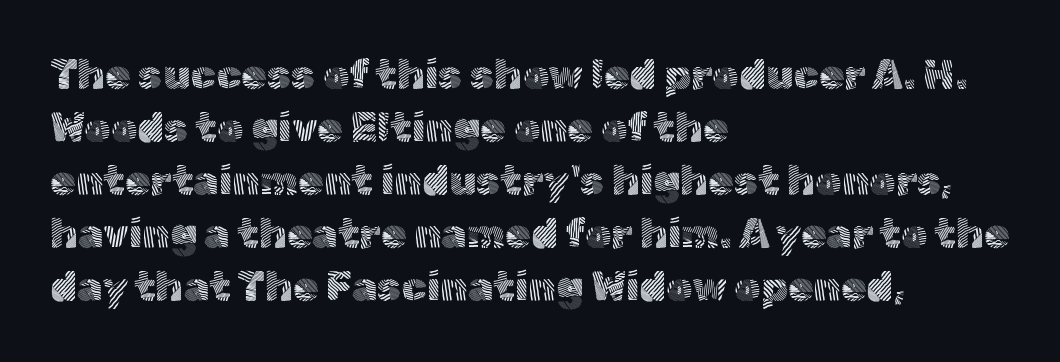
The image shows 41 px light sans-serif type, upright; set left-aligned, normal line spacing (1.29x), normal letter spacing, not underlined; a medium x-height.
